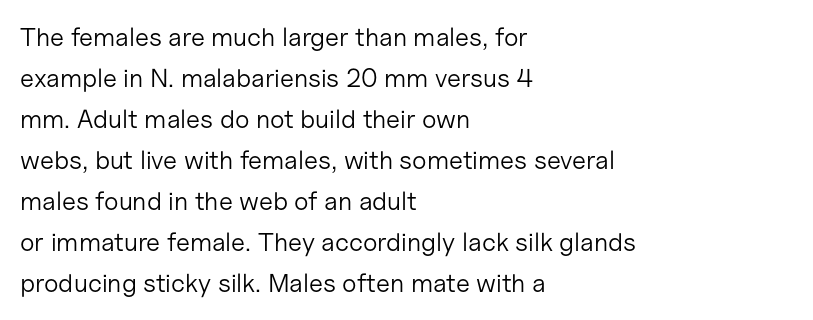
The words here are not underlined. Unbolded letterforms with no extra heft. Quick note: interline space is typical. These lines stack with their left ends in a neat column. Ordinary non-slanted type is in use. Here the glyphs are tracked normally, forming tight word shapes.
